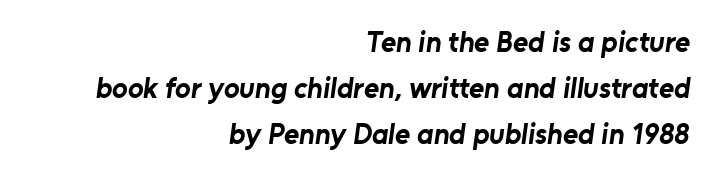
Q: Is the text bold? A: Yes.
Q: Is the typeface a serif or a sans-serif typeface? A: Sans-serif.
Q: Is the text underlined? A: No.
Q: How is the paragraph aligned? A: Right-aligned.
Q: Is the spacing between letters normal or unusually wide? A: Normal.
Q: Is the spacing between lines tight, normal or loose? A: Normal.
Q: Width (condensed, normal, or wide)? A: Normal.
Q: Stroke contrast? A: Low.
Q: x-height? A: Medium.
Q: Monospaced? A: No.
